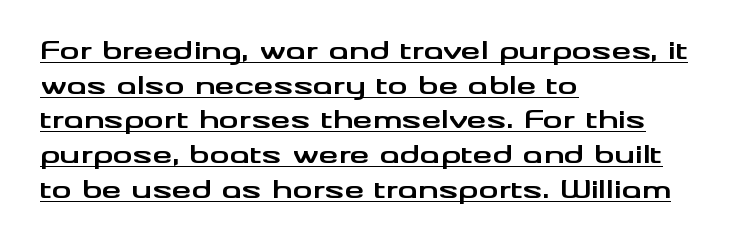
The image shows 25 px bold type, upright; set left-aligned, normal line spacing (1.39x), normal letter spacing, underlined.
